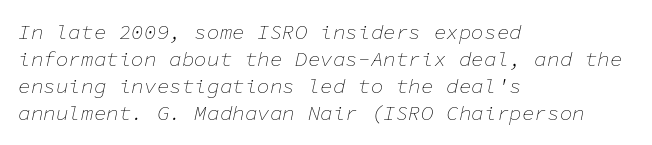
The image shows 21 px text type, italic (leaning right); set left-aligned, normal line spacing (1.29x), normal letter spacing, not underlined.
